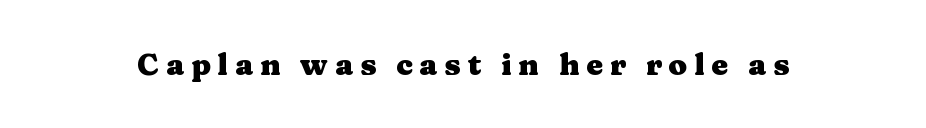
{"serif": "yes", "italic": "no", "bold": "yes", "weight": "heavy", "width": "wide", "stroke_contrast": "medium", "x_height": "medium", "monospaced": "no", "underline": "no", "letter_spacing": "wide", "letter_spacing_em": 0.23, "glyph_px": 30}
